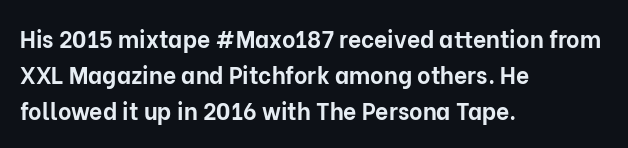
Notice how descenders clear the ascenders below comfortably — that's standard leading. The sample has been set heavy, in full bold. Italic? Not at all — the glyphs are vertical. A bare baseline throughout the passage. The rag falls on the right side of this text block. Inter-character spacing is left at the font's built-in metrics.
